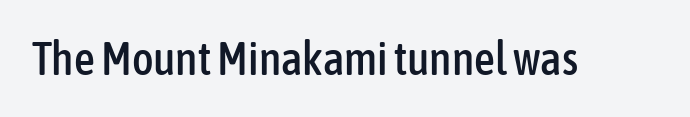
{"serif": "no", "italic": "no", "width": "condensed", "stroke_contrast": "low", "x_height": "medium", "monospaced": "no", "underline": "no", "letter_spacing": "normal", "letter_spacing_em": 0.0, "glyph_px": 46}
